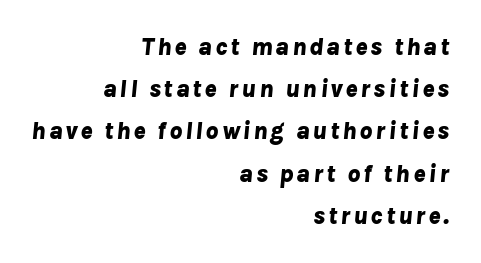
Q: Is the text bold? A: Yes.
Q: Is the text italic (slanted)? A: Yes, it leans right by about 8 degrees.
Q: Is the text underlined? A: No.
Q: How is the paragraph aligned? A: Right-aligned.
Q: Is the spacing between lines tight, normal or loose? A: Normal.
